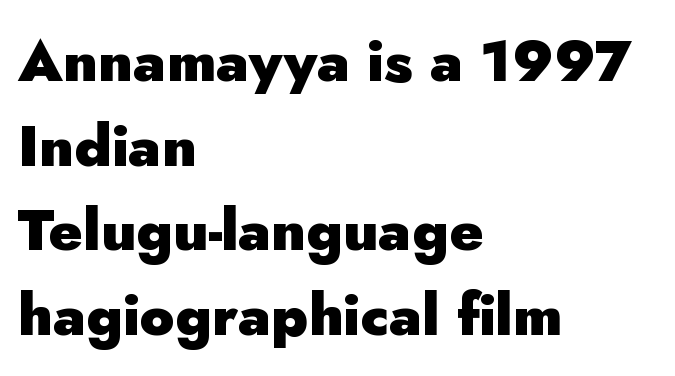
The image shows 58 px heavy sans-serif type, upright; set left-aligned, normal line spacing (1.46x), normal letter spacing, not underlined; low stroke contrast and a small x-height.
